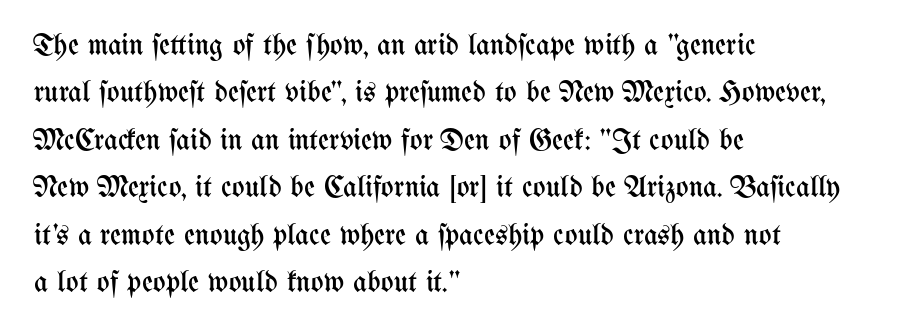
Is there any slant? The stems are plumb. Reading down the column, the eye jumps a familiar distance to each next line. Spacing verdict: proportional, widths tailored to each character. This is not heavy type; no bold has been used. Does extra space separate the letters? No, they use regular spacing. Beneath every word, the page is bare.
